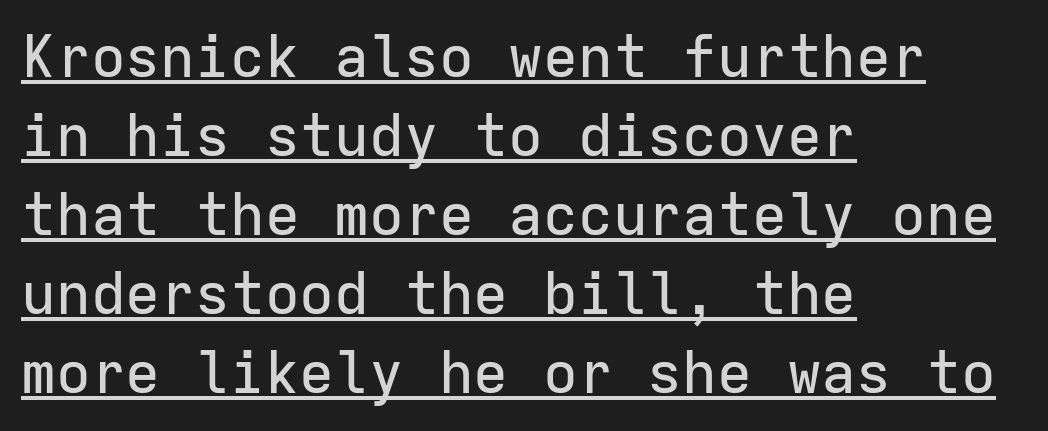
{"serif": "no", "italic": "no", "width": "normal", "stroke_contrast": "low", "x_height": "medium", "monospaced": "yes", "underline": "yes", "align": "left", "line_spacing": "normal", "line_spacing_ratio": 1.36, "letter_spacing": "normal", "letter_spacing_em": 0.0, "glyph_px": 58}
